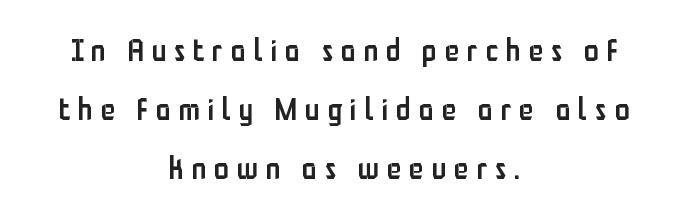
The image shows 30 px semibold, condensed sans-serif type, upright; set centered, loose line spacing (1.96x), unusually wide letter spacing (+0.26 em), not underlined; low stroke contrast and a medium x-height.
